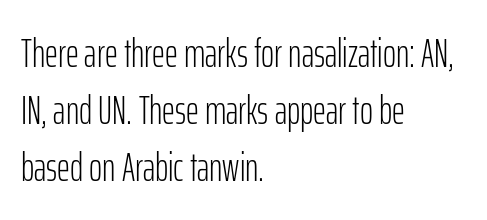
Each stroke keeps to a modest, everyday thickness or less. The lines sit at an ordinary, default distance from one another. The horizontal fit of the characters is conventional and even. Check where the strokes stop: nothing finishes them off — pure sans. Is this a fixed-width face? No — the glyphs have proportional, varying widths.
